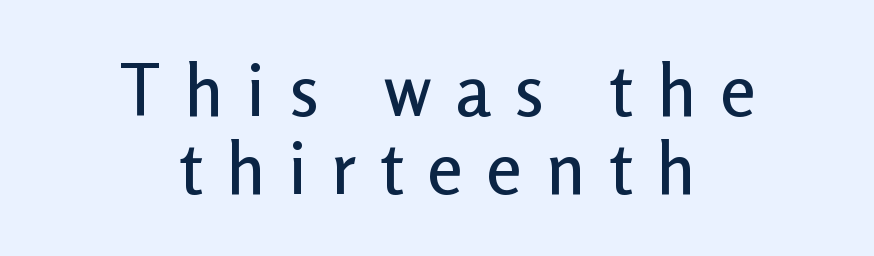
Q: Is the text italic (slanted)? A: No, it is upright.
Q: Is the typeface a serif or a sans-serif typeface? A: Sans-serif.
Q: Is the text underlined? A: No.
Q: How is the paragraph aligned? A: Centered.
Q: Is the spacing between letters normal or unusually wide? A: Unusually wide.
Q: Is the spacing between lines tight, normal or loose? A: Tight.
Q: Width (condensed, normal, or wide)? A: Normal.
Q: Stroke contrast? A: Low.
Q: x-height? A: Medium.
Q: Monospaced? A: No.
